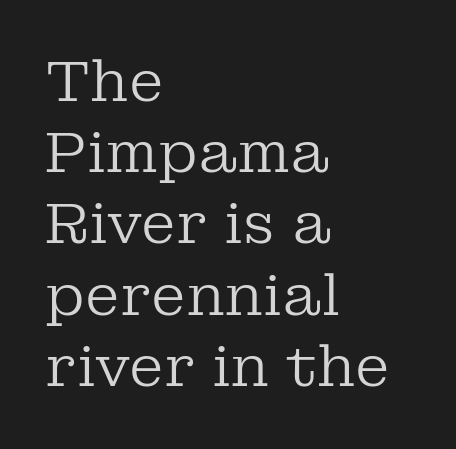
{"serif": "yes", "italic": "no", "bold": "no", "weight": "regular", "width": "normal", "stroke_contrast": "low", "x_height": "medium", "monospaced": "no", "underline": "no", "align": "left", "line_spacing": "normal", "line_spacing_ratio": 1.25, "letter_spacing": "normal", "letter_spacing_em": 0.0, "glyph_px": 57}
